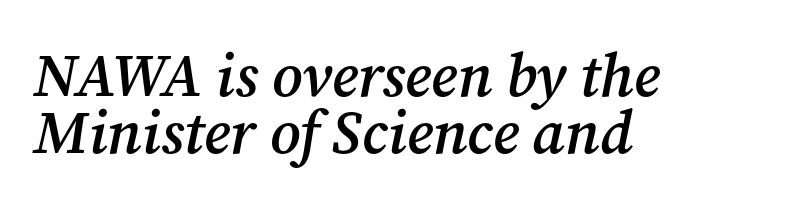
The image shows 60 px semibold serif type, italic (leaning right); set left-aligned, tight line spacing (0.95x), normal letter spacing, not underlined; medium stroke contrast and a medium x-height.
